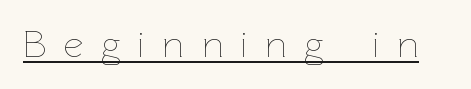
The image shows 38 px thin type, upright; set unusually wide letter spacing (+0.48 em), underlined; low stroke contrast and a medium x-height.
